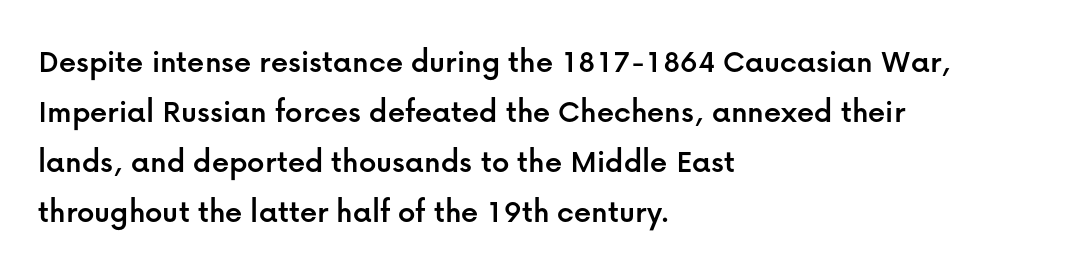
{"serif": "no", "italic": "no", "width": "normal", "stroke_contrast": "low", "x_height": "medium", "monospaced": "no", "underline": "no", "align": "left", "line_spacing": "normal", "line_spacing_ratio": 1.47, "letter_spacing": "normal", "letter_spacing_em": 0.0, "glyph_px": 34}
